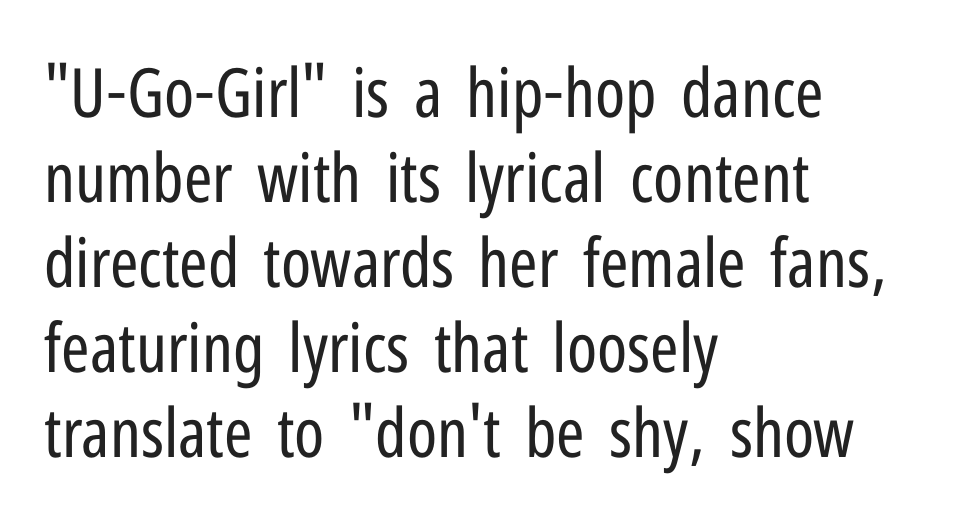
Q: Is the text bold? A: No.
Q: Is the text italic (slanted)? A: No, it is upright.
Q: Is the typeface a serif or a sans-serif typeface? A: Sans-serif.
Q: Is the text underlined? A: No.
Q: How is the paragraph aligned? A: Left-aligned.
Q: Is the spacing between letters normal or unusually wide? A: Normal.
Q: Is the spacing between lines tight, normal or loose? A: Normal.
Q: Width (condensed, normal, or wide)? A: Condensed.
Q: Stroke contrast? A: Low.
Q: x-height? A: Medium.
Q: Monospaced? A: No.
